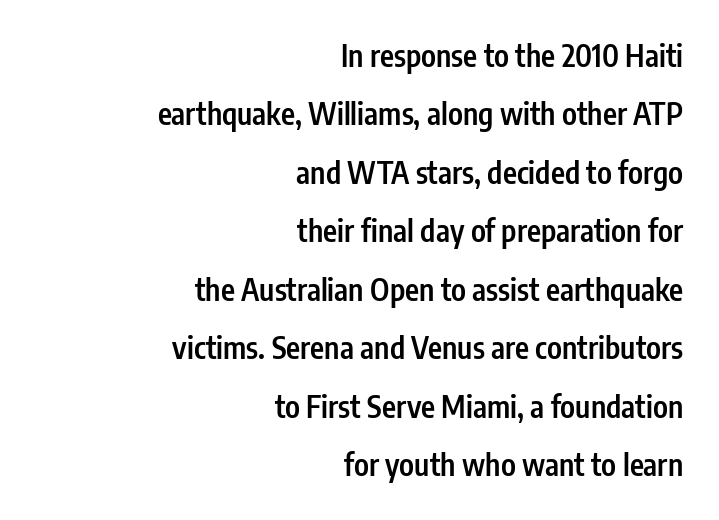
This sample uses a sans-serif face. This sample trades compactness for vertical openness between lines. Here the designer chose a conventional face with non-uniform glyph widths. Only glyphs here, with clear space below each row. Each line ends at the same right margin while the left side varies. Designer's note — italics off, roman on.
